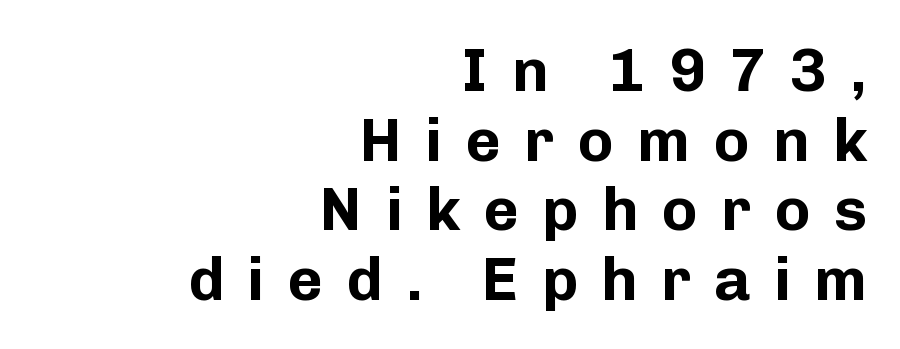
The image shows 61 px bold sans-serif type, upright; set right-aligned, tight line spacing (1.14x), unusually wide letter spacing (+0.38 em), not underlined; low stroke contrast and a medium x-height.
